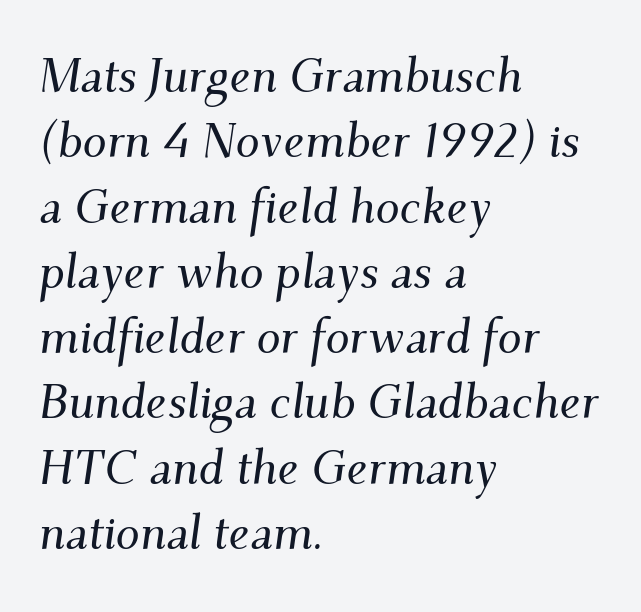
Teacher's note: observe the even left margin — that is flush-left alignment. Check the space under the baseline: it is left empty. Varying glyph widths throughout — classic text-font behaviour. Students, observe: this is what conventionally led text looks like.
